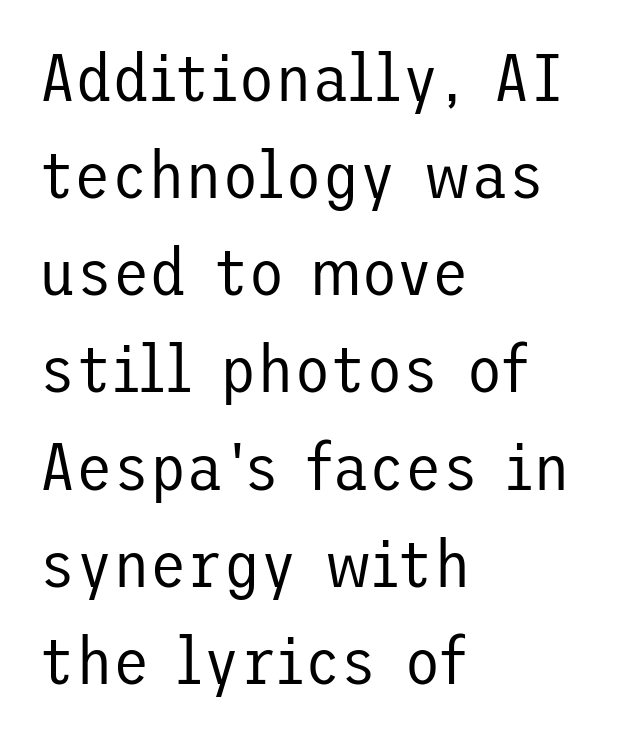
The image shows 67 px regular-weight sans-serif type, upright; set left-aligned, normal line spacing (1.45x), normal letter spacing, not underlined; low stroke contrast and a medium x-height.
